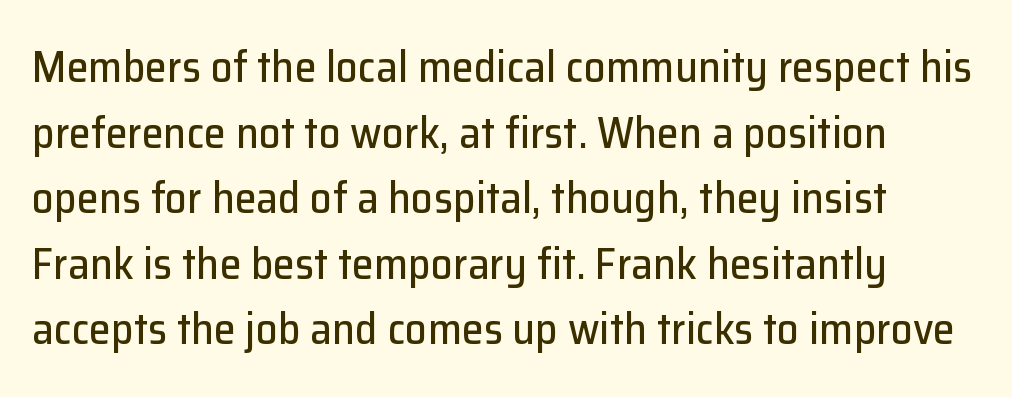
The image shows 44 px sans-serif type, upright; set normal line spacing (1.49x), normal letter spacing, not underlined; low stroke contrast and a medium x-height.
